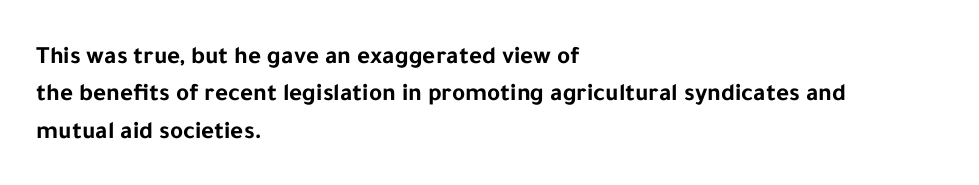
Baseline-to-baseline distance is the conventional proportion of letter height. The typesetter chose a ragged-right arrangement here. The zone under the glyphs is completely vacant. Typesetter's note: full bold, strokes at maximum text heaviness. In terms of posture, this sample is upright. The horizontal fit of the characters is conventional and even.
